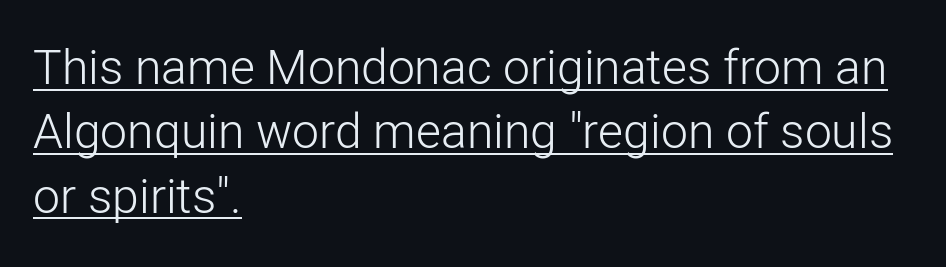
{"serif": "no", "italic": "no", "bold": "no", "weight": "light", "width": "normal", "stroke_contrast": "low", "x_height": "medium", "monospaced": "no", "underline": "yes", "align": "left", "line_spacing": "normal", "line_spacing_ratio": 1.34, "letter_spacing": "normal", "letter_spacing_em": 0.0, "glyph_px": 48}
